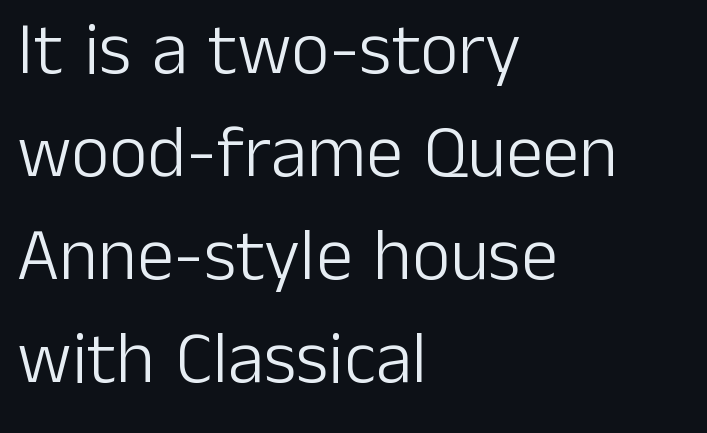
Character widths vary here, with narrow letters taking less room than wide ones. Nope, not italic — everything's standing straight. Examine the stroke ends and you'll find no serifs. The passage shown is not underscored anywhere. These lines are set flush left with a ragged right edge.
